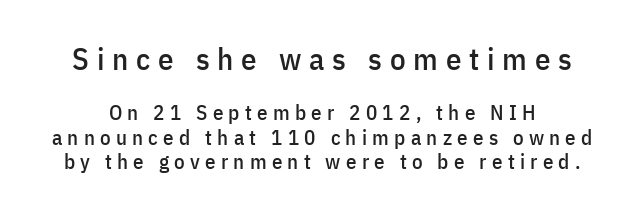
The gap between lines stays unmarked. Rows of type sit shoulder to shoulder in the vertical direction. In this sample the first text group is rendered at the bigger scale. Students, note that the glyphs here are deliberately spaced far apart. You could not count columns in this text — the font is proportionally spaced. Nope, not italic — everything's standing straight.
